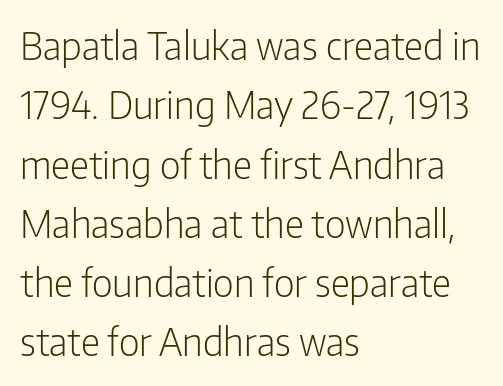
Q: Is the text bold? A: No.
Q: Is the text italic (slanted)? A: No, it is upright.
Q: Is the typeface a serif or a sans-serif typeface? A: Sans-serif.
Q: Is the text underlined? A: No.
Q: How is the paragraph aligned? A: Left-aligned.
Q: Is the spacing between letters normal or unusually wide? A: Normal.
Q: Is the spacing between lines tight, normal or loose? A: Normal.
Q: Width (condensed, normal, or wide)? A: Condensed.
Q: Stroke contrast? A: Low.
Q: x-height? A: Medium.
Q: Monospaced? A: No.
